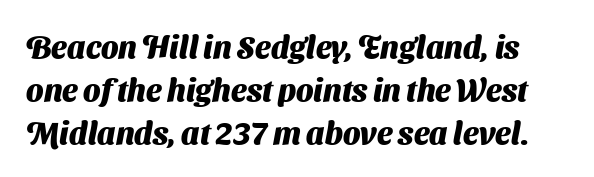
Q: Is the text bold? A: Yes.
Q: Is the typeface a serif or a sans-serif typeface? A: Sans-serif.
Q: Is the text underlined? A: No.
Q: Is the spacing between letters normal or unusually wide? A: Normal.
Q: Is the spacing between lines tight, normal or loose? A: Normal.
Q: Width (condensed, normal, or wide)? A: Normal.
Q: Stroke contrast? A: Medium.
Q: x-height? A: Medium.
Q: Monospaced? A: No.
